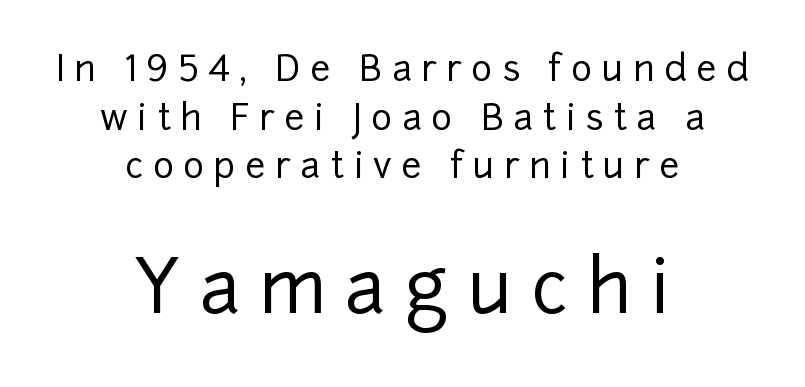
The image shows 73 px sans-serif type, upright; set centered, normal line spacing (1.35x), unusually wide letter spacing (+0.26 em), not underlined; the second (bottom) block is 2.03x larger; low stroke contrast and a medium x-height.
